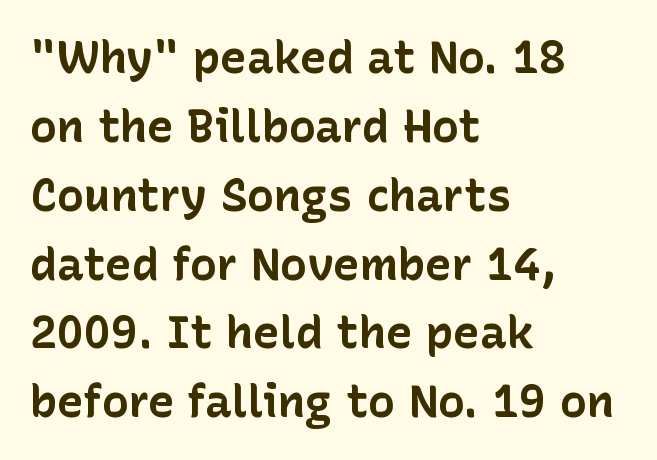
Q: Is the text bold? A: Yes.
Q: Is the text italic (slanted)? A: No, it is upright.
Q: Is the typeface a serif or a sans-serif typeface? A: Sans-serif.
Q: Is the text underlined? A: No.
Q: How is the paragraph aligned? A: Left-aligned.
Q: Is the spacing between letters normal or unusually wide? A: Normal.
Q: Is the spacing between lines tight, normal or loose? A: Normal.
Q: Width (condensed, normal, or wide)? A: Normal.
Q: Stroke contrast? A: Low.
Q: x-height? A: Medium.
Q: Monospaced? A: No.
